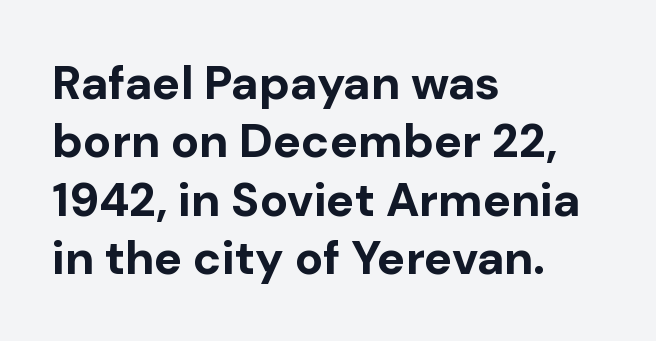
A student would call this left alignment; a typographer would say flush left, rag right. Looks like regular typesetting: each glyph gets only the width it needs. Letters rest on an invisible, unmarked baseline. The face used here has the dense, thick strokes of a bold. What stands out about the letter spacing? Nothing — it is the standard amount.
